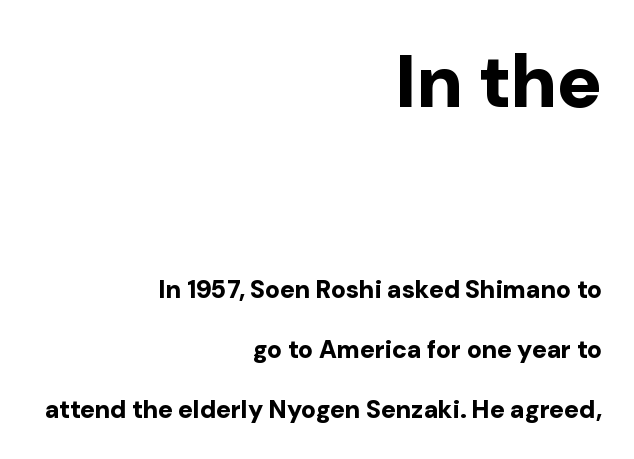
{"serif": "no", "italic": "no", "bold": "yes", "weight": "bold", "width": "normal", "stroke_contrast": "low", "x_height": "medium", "monospaced": "no", "underline": "no", "align": "right", "line_spacing": "loose", "line_spacing_ratio": 2.41, "letter_spacing": "normal", "letter_spacing_em": 0.0, "larger_block": "first", "size_ratio": 3.0, "glyph_px": 75}
